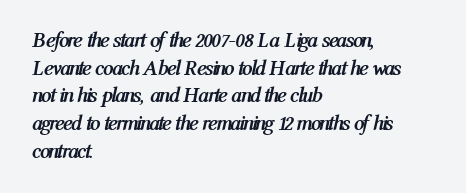
Q: Is the text bold? A: Yes.
Q: Is the text italic (slanted)? A: Yes, it leans right by about 12 degrees.
Q: Is the text underlined? A: No.
Q: How is the paragraph aligned? A: Left-aligned.
Q: Is the spacing between letters normal or unusually wide? A: Normal.
Q: Is the spacing between lines tight, normal or loose? A: Normal.
